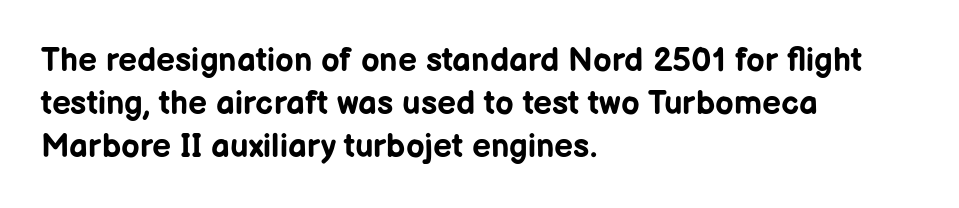
Layout note: lines flush left. Strokes here are thick enough to call this a true bold. The font family rendered here belongs to the sans-serif group. The area under the type is left untouched.
